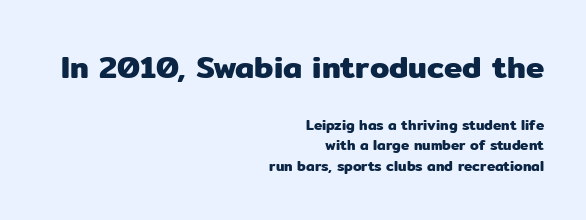
Q: Is the text italic (slanted)? A: No, it is upright.
Q: Is the typeface a serif or a sans-serif typeface? A: Sans-serif.
Q: Is the text underlined? A: No.
Q: How is the paragraph aligned? A: Right-aligned.
Q: Is the spacing between letters normal or unusually wide? A: Normal.
Q: Is the spacing between lines tight, normal or loose? A: Normal.
Q: Which block of text is set in a larger size, the first (top) or the second (bottom)? A: The first (top) one.
Q: Width (condensed, normal, or wide)? A: Normal.
Q: Stroke contrast? A: Low.
Q: x-height? A: Medium.
Q: Monospaced? A: No.
